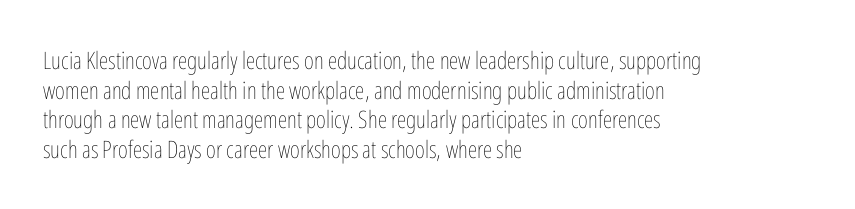
{"italic": "no", "bold": "no", "underline": "no", "align": "left", "line_spacing_ratio": 1.23, "letter_spacing": "normal", "letter_spacing_em": 0.0, "glyph_px": 24}
